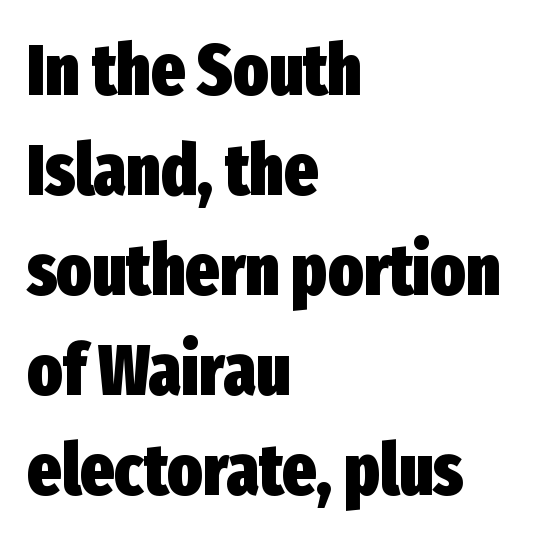
{"serif": "no", "italic": "no", "bold": "yes", "weight": "heavy", "width": "condensed", "stroke_contrast": "low", "x_height": "medium", "monospaced": "no", "underline": "no", "align": "left", "line_spacing": "normal", "line_spacing_ratio": 1.39, "letter_spacing": "normal", "letter_spacing_em": 0.0, "glyph_px": 72}
